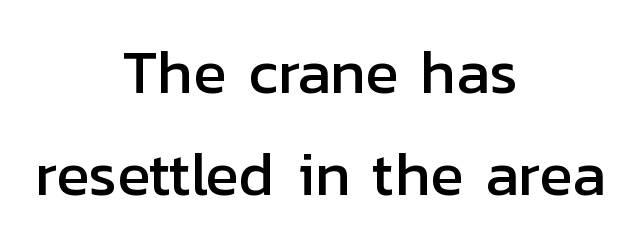
No italicization has been applied; the sample stays upright. Nothing sits at the stroke ends, so this counts as sans-serif. These lines keep a tight, regular rhythm from letter to letter. Summary of vertical rhythm: regular, with standard interline spacing. The space beneath each line is pristine and unruled.
